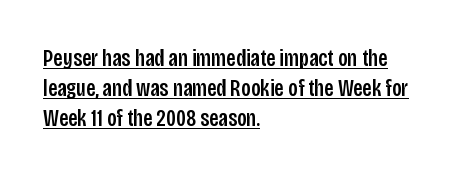
Q: Is the text italic (slanted)? A: No, it is upright.
Q: Is the text underlined? A: Yes.
Q: How is the paragraph aligned? A: Left-aligned.
Q: Is the spacing between letters normal or unusually wide? A: Normal.
Q: Is the spacing between lines tight, normal or loose? A: Normal.
